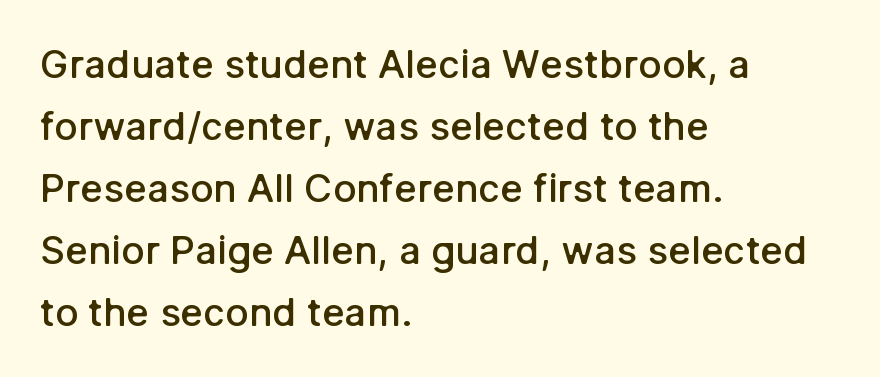
Q: Is the text bold? A: Semi-bold.
Q: Is the text italic (slanted)? A: No, it is upright.
Q: Is the typeface a serif or a sans-serif typeface? A: Sans-serif.
Q: Is the text underlined? A: No.
Q: How is the paragraph aligned? A: Left-aligned.
Q: Is the spacing between letters normal or unusually wide? A: Normal.
Q: Is the spacing between lines tight, normal or loose? A: Normal.
Q: Width (condensed, normal, or wide)? A: Normal.
Q: Stroke contrast? A: Low.
Q: x-height? A: Medium.
Q: Monospaced? A: No.
